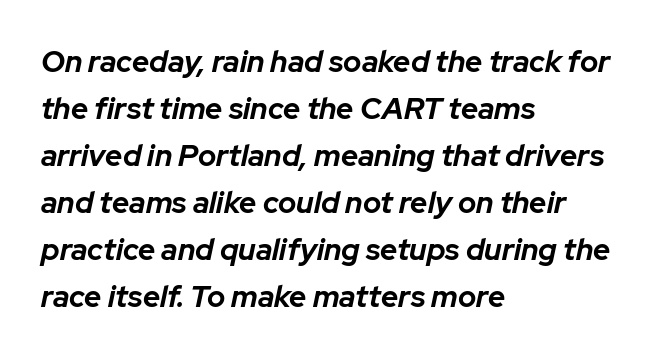
When letters slant like this, we call the style italic. The passage shown stacks its lines at a standard gap. Is the letter spacing exaggerated? No — it looks like the ordinary default. Character widths vary here, with narrow letters taking less room than wide ones.
